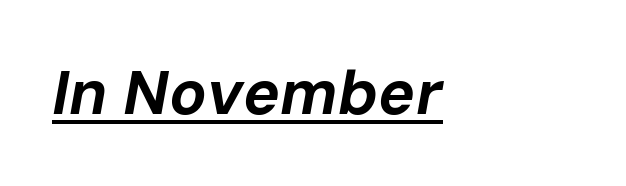
Q: Is the text bold? A: Yes.
Q: Is the text italic (slanted)? A: Yes, it leans right by about 10 degrees.
Q: Is the text underlined? A: Yes.
Q: How is the paragraph aligned? A: Left-aligned.
Q: Is the spacing between letters normal or unusually wide? A: Normal.
Q: Width (condensed, normal, or wide)? A: Normal.
Q: Stroke contrast? A: Low.
Q: x-height? A: Medium.
Q: Monospaced? A: No.
